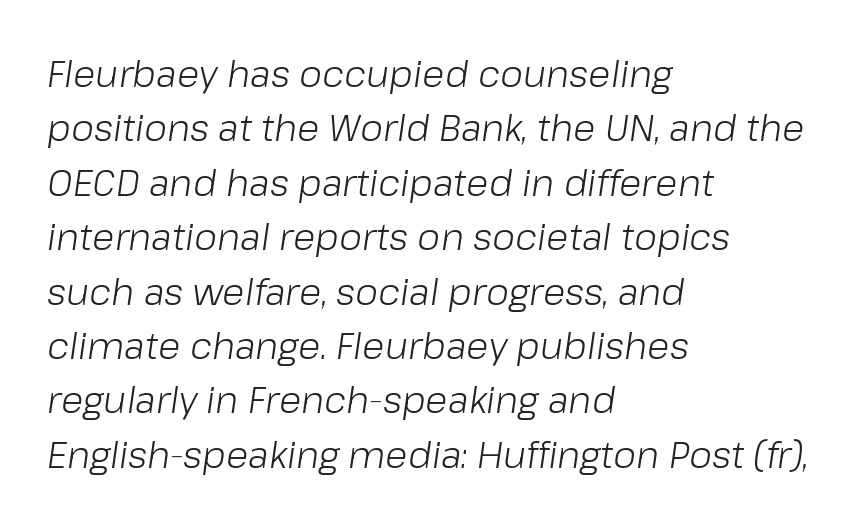
Q: Is the text bold? A: No.
Q: Is the text italic (slanted)? A: Yes, it leans right by about 8 degrees.
Q: Is the text underlined? A: No.
Q: How is the paragraph aligned? A: Left-aligned.
Q: Is the spacing between letters normal or unusually wide? A: Normal.
Q: Is the spacing between lines tight, normal or loose? A: Normal.
Q: Width (condensed, normal, or wide)? A: Normal.
Q: Stroke contrast? A: Low.
Q: x-height? A: Medium.
Q: Monospaced? A: No.
